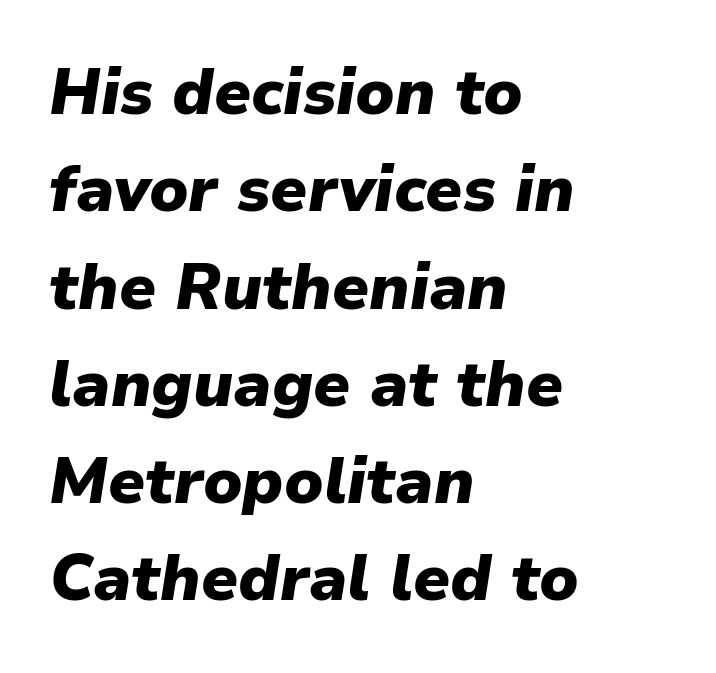
Q: Is the text bold? A: Yes.
Q: Is the text italic (slanted)? A: Yes, it leans right by about 9 degrees.
Q: Is the text underlined? A: No.
Q: How is the paragraph aligned? A: Left-aligned.
Q: Is the spacing between letters normal or unusually wide? A: Normal.
Q: Is the spacing between lines tight, normal or loose? A: Normal.
Q: Width (condensed, normal, or wide)? A: Normal.
Q: Stroke contrast? A: Low.
Q: x-height? A: Medium.
Q: Monospaced? A: No.
